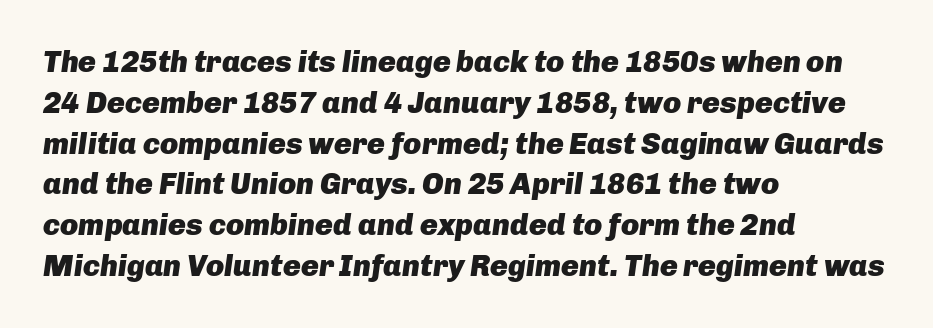
{"italic": "yes", "lean": "right", "slant_degrees": 8, "bold": "yes", "weight": "heavy", "width": "normal", "stroke_contrast": "low", "x_height": "medium", "monospaced": "no", "underline": "no", "align": "left", "line_spacing": "normal", "line_spacing_ratio": 1.36, "letter_spacing": "normal", "letter_spacing_em": 0.0, "glyph_px": 30}
